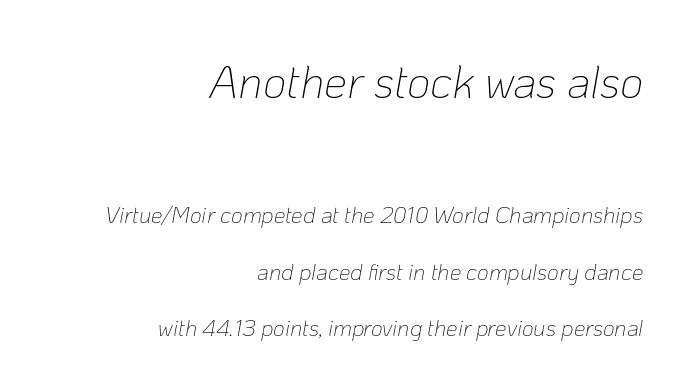
How are the letters spaced? Ordinarily, with no added tracking. The glyphs are unaccompanied by any horizontal stroke below them. Widely set lines give the paragraph a tall, airy silhouette. The rag falls on the left side of this text block. Here the designer chose a conventional face with non-uniform glyph widths. Posture: slanted.
